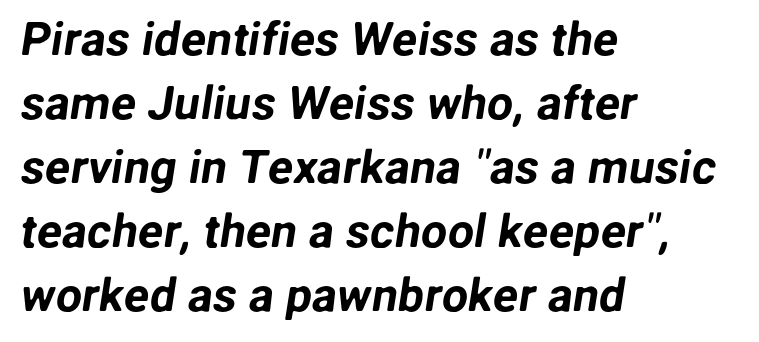
{"serif": "no", "width": "normal", "stroke_contrast": "low", "x_height": "medium", "monospaced": "no", "underline": "no", "align": "left", "line_spacing": "normal", "line_spacing_ratio": 1.36, "letter_spacing": "normal", "letter_spacing_em": 0.0, "glyph_px": 47}
